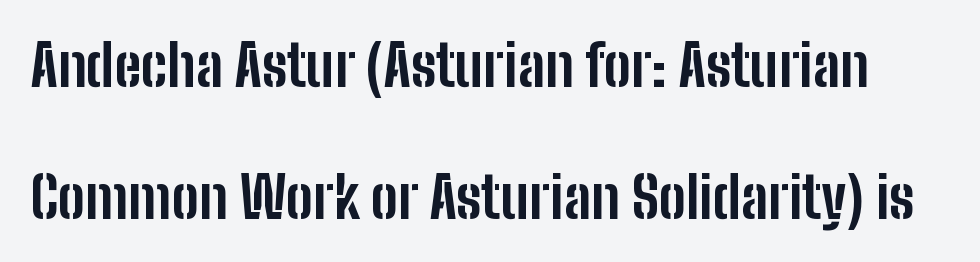
Thick stems and heavy bowls — unmistakably bold. The text was rendered using a sans face with plain stroke endings. Type without underlining. Spacing verdict: proportional, widths tailored to each character.
